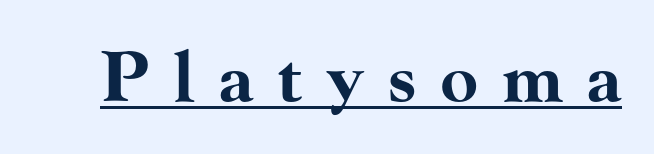
Q: Is the text bold? A: Yes.
Q: Is the text italic (slanted)? A: No, it is upright.
Q: Is the typeface a serif or a sans-serif typeface? A: Serif.
Q: Is the text underlined? A: Yes.
Q: Is the spacing between letters normal or unusually wide? A: Unusually wide.
Q: Width (condensed, normal, or wide)? A: Wide.
Q: Stroke contrast? A: High.
Q: x-height? A: Small.
Q: Monospaced? A: No.
